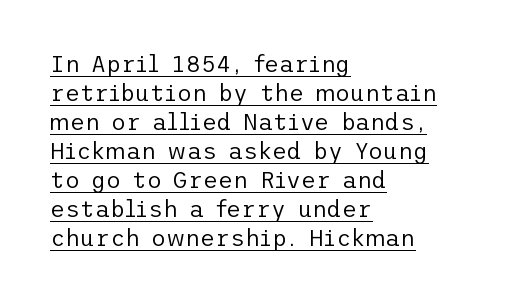
The image shows 23 px text type, upright; set left-aligned, normal line spacing (1.26x), normal letter spacing, underlined.
